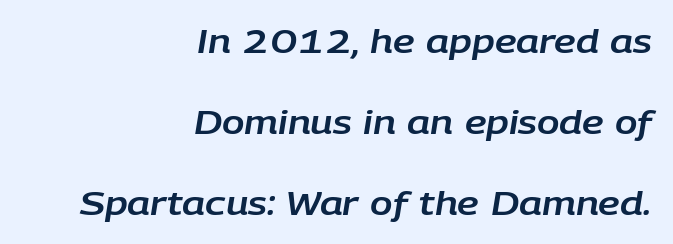
These lines were composed using italics. Nothing unusual about the tracking: characters are spaced as the font intends. Widely set lines give the paragraph a tall, airy silhouette. The words here are not underlined.
